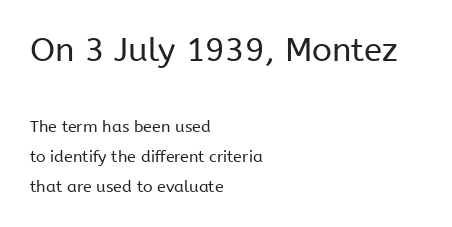
{"serif": "no", "italic": "no", "bold": "no", "weight": "regular", "width": "normal", "stroke_contrast": "low", "x_height": "medium", "monospaced": "no", "underline": "no", "align": "left", "line_spacing_ratio": 1.85, "letter_spacing": "normal", "letter_spacing_em": 0.0, "larger_block": "first", "size_ratio": 2.06, "glyph_px": 33}
